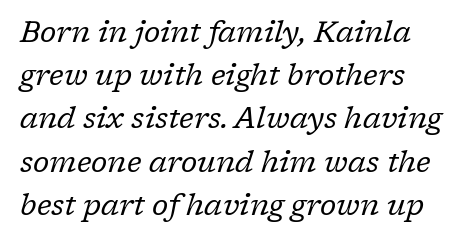
The space directly below the letters is spotless. Is the stroke heavy? The answer is a plain regular-or-lighter. Notice how the stems are inclined rather than vertical — that's the hallmark of italics. In CSS terms this would be text-align: left.
